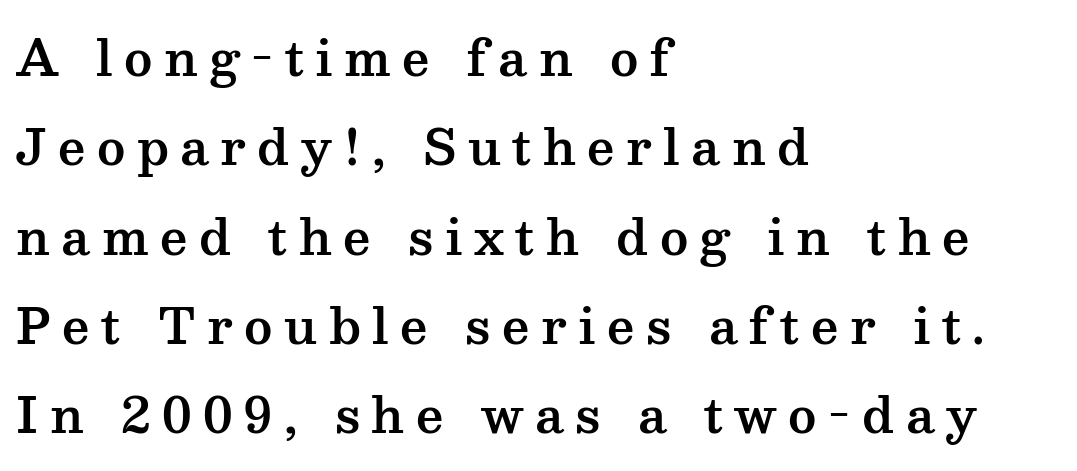
When letters stand straight like this, we call the style roman or upright. Each letter keeps its own natural width here, so spacing adapts to shape. In terms of letterform style, serifs are clearly present. Compared with a centered layout, this one pins lines to the left instead.
